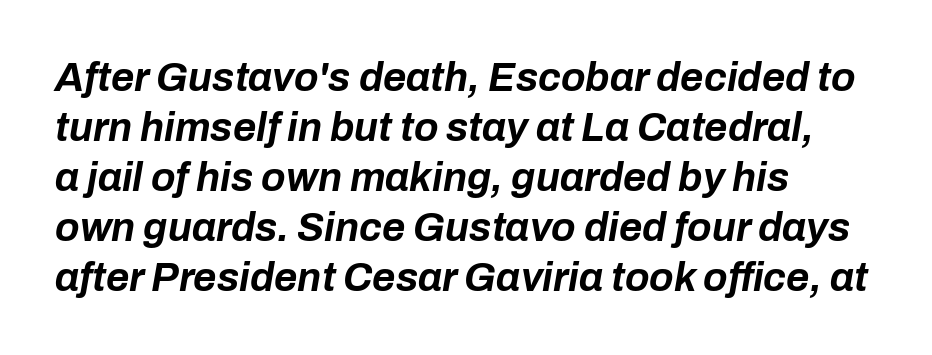
The image shows 40 px bold type, italic (leaning right); set left-aligned, normal line spacing (1.25x), normal letter spacing, not underlined; low stroke contrast and a medium x-height.
